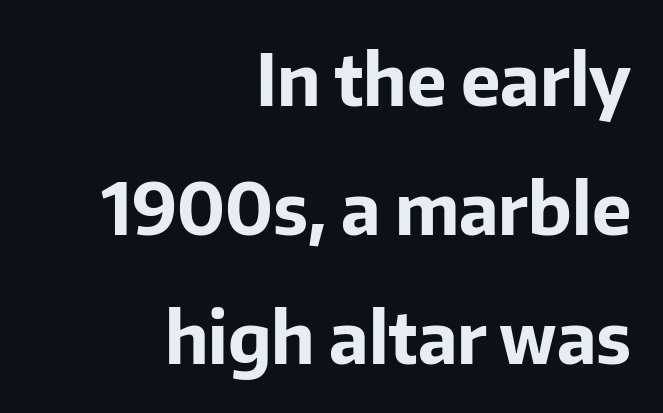
Horizontally, the lines are justified to the trailing edge only. The rendering shows plain stroke endings on the letterforms — a sans-serif design. Italic? Not at all — the glyphs are vertical. This is heavy type, rendered in bold.
